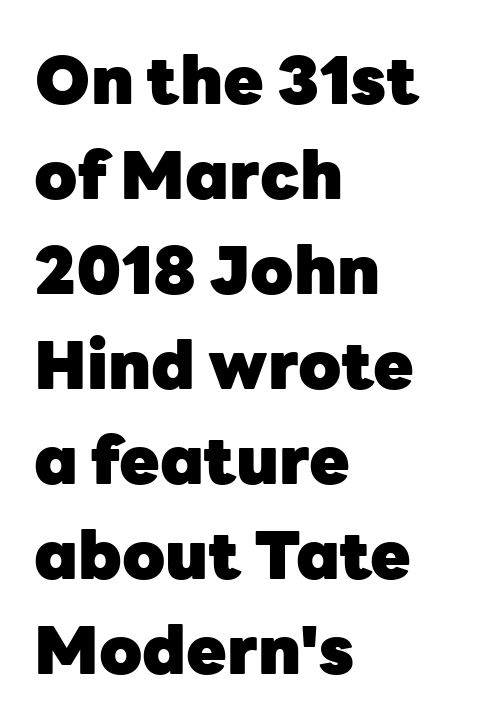
Q: Is the text bold? A: Yes.
Q: Is the text italic (slanted)? A: No, it is upright.
Q: Is the typeface a serif or a sans-serif typeface? A: Sans-serif.
Q: Is the text underlined? A: No.
Q: How is the paragraph aligned? A: Left-aligned.
Q: Is the spacing between letters normal or unusually wide? A: Normal.
Q: Is the spacing between lines tight, normal or loose? A: Normal.
Q: Width (condensed, normal, or wide)? A: Normal.
Q: Stroke contrast? A: Low.
Q: x-height? A: Medium.
Q: Monospaced? A: No.
